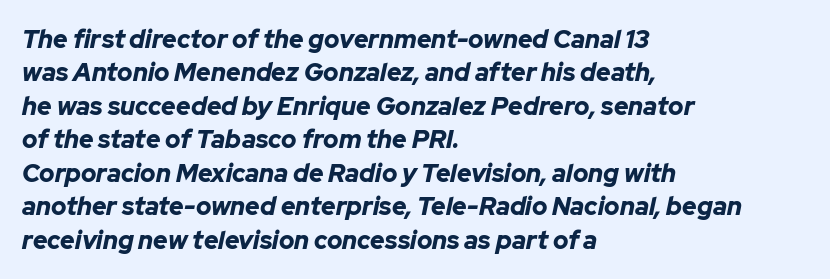
The image shows 25 px bold type, italic (leaning right); set left-aligned, normal line spacing (1.34x), normal letter spacing, not underlined.
